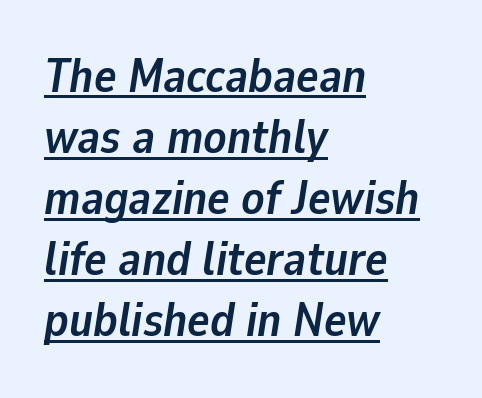
The image shows 47 px semibold type, italic (leaning right); set left-aligned, normal line spacing (1.3x), normal letter spacing, underlined; low stroke contrast and a medium x-height.
